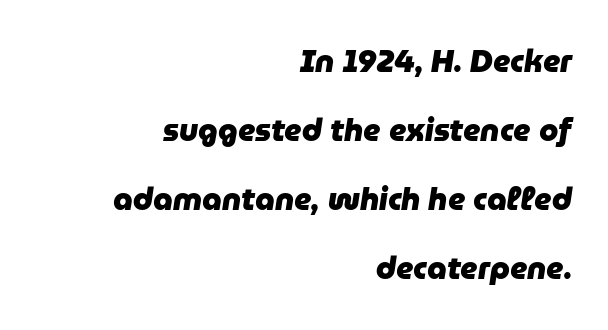
{"italic": "yes", "lean": "right", "slant_degrees": 9, "bold": "yes", "weight": "heavy", "width": "normal", "stroke_contrast": "low", "x_height": "medium", "monospaced": "no", "underline": "no", "align": "right", "line_spacing": "loose", "line_spacing_ratio": 2.23, "letter_spacing": "normal", "letter_spacing_em": 0.0, "glyph_px": 31}
